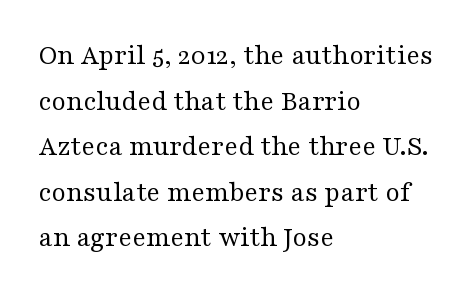
{"serif": "yes", "italic": "no", "bold": "no", "weight": "regular", "width": "wide", "stroke_contrast": "medium", "x_height": "medium", "monospaced": "no", "underline": "no", "align": "left", "line_spacing": "normal", "line_spacing_ratio": 1.57, "letter_spacing": "normal", "letter_spacing_em": 0.0, "glyph_px": 29}
